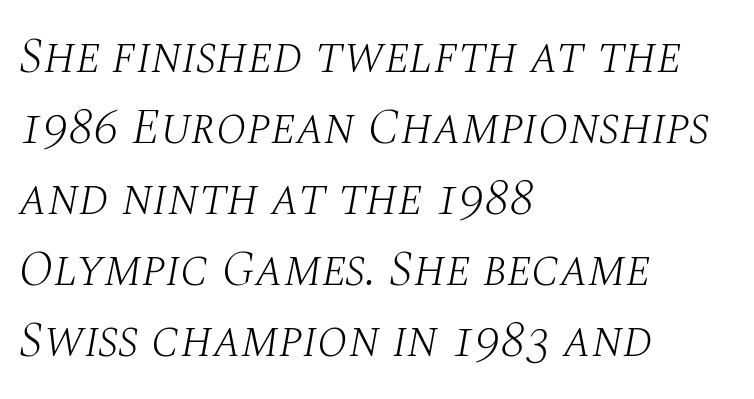
Horizontal alignment here is leftward, the default for most running prose. Stroke mass is kept to a normal reading level or below. Each row of text sits above clean, open space. Font category for this specimen: serif.
